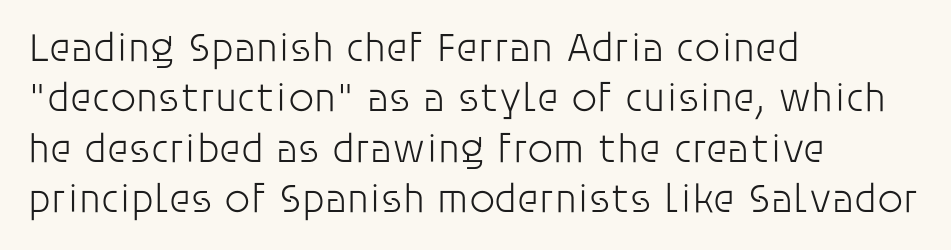
Which margin do the lines hug? The left one — the right edge is uneven. It's the straight-up-and-down kind of type. The designer went with a sans here, leaving each stem footless. Weight: not bold — regular or lighter. A typesetter would call this proportional, since set widths differ per character. Tracking value appears to be zero — textbook default spacing.
